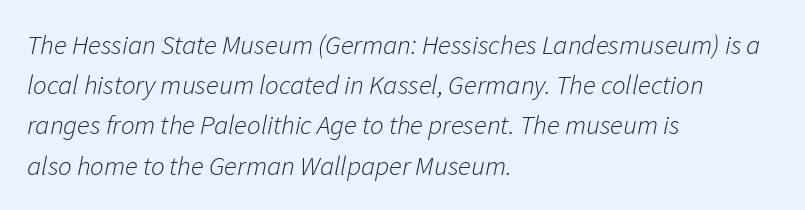
Q: Is the text bold? A: No.
Q: Is the text italic (slanted)? A: Yes, it leans right by about 11 degrees.
Q: Is the text underlined? A: No.
Q: How is the paragraph aligned? A: Left-aligned.
Q: Is the spacing between letters normal or unusually wide? A: Normal.
Q: Is the spacing between lines tight, normal or loose? A: Normal.
